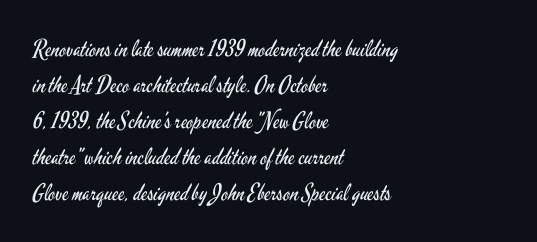
The image shows 23 px text type; set left-aligned, normal line spacing (1.57x), normal letter spacing, not underlined.
